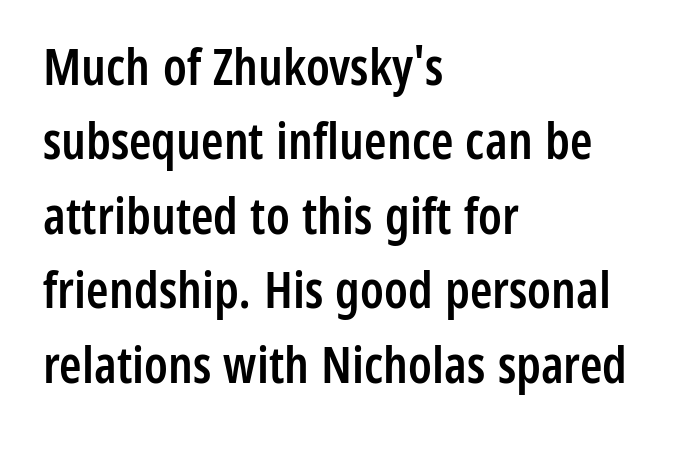
The image shows 51 px semibold, condensed sans-serif type, upright; set left-aligned, normal line spacing (1.46x), normal letter spacing, not underlined; low stroke contrast and a medium x-height.
